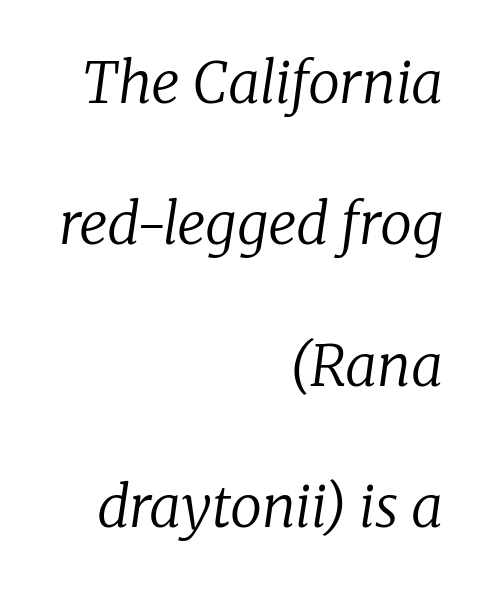
The face used here is rendered with its standard letterfit. The face used here is proportionally spaced, like ordinary book or web type. Interline gaps are noticeably wide in this sample. Nobody drew a line under any word here.
